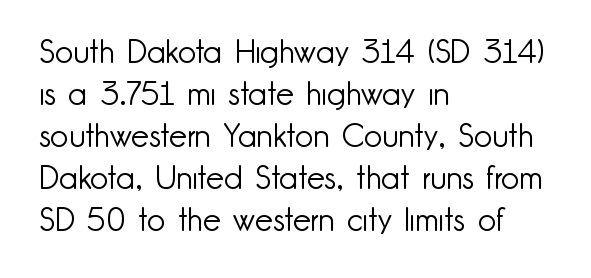
The image shows 32 px light sans-serif type, upright; set left-aligned, normal line spacing (1.31x), normal letter spacing, not underlined; low stroke contrast and a small x-height.
